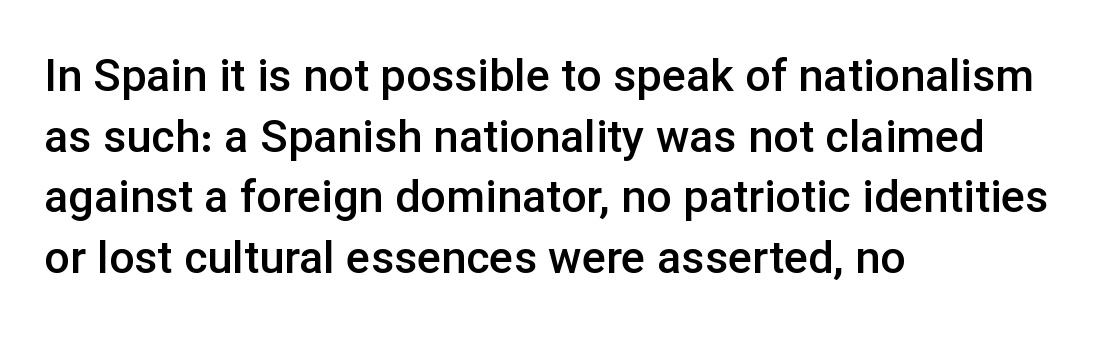
{"serif": "no", "italic": "no", "bold": "semi", "weight": "semibold", "width": "normal", "stroke_contrast": "low", "x_height": "medium", "monospaced": "no", "underline": "no", "align": "left", "line_spacing": "normal", "line_spacing_ratio": 1.35, "letter_spacing": "normal", "letter_spacing_em": 0.0, "glyph_px": 45}
